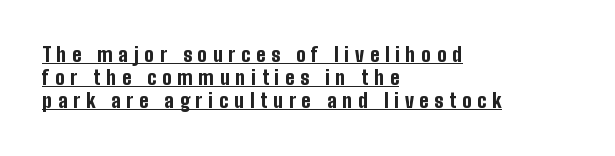
{"italic": "no", "bold": "yes", "underline": "yes", "align": "left", "line_spacing_ratio": 1.16, "letter_spacing": "wide", "letter_spacing_em": 0.29, "glyph_px": 20}
